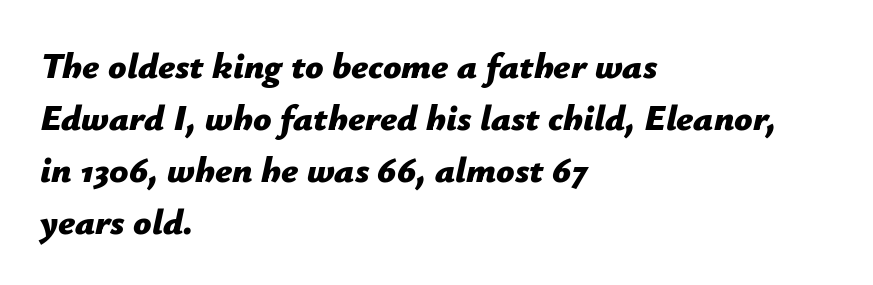
The image shows 36 px bold type, italic (leaning right); set left-aligned, normal line spacing (1.44x), normal letter spacing, not underlined; low stroke contrast and a medium x-height.
